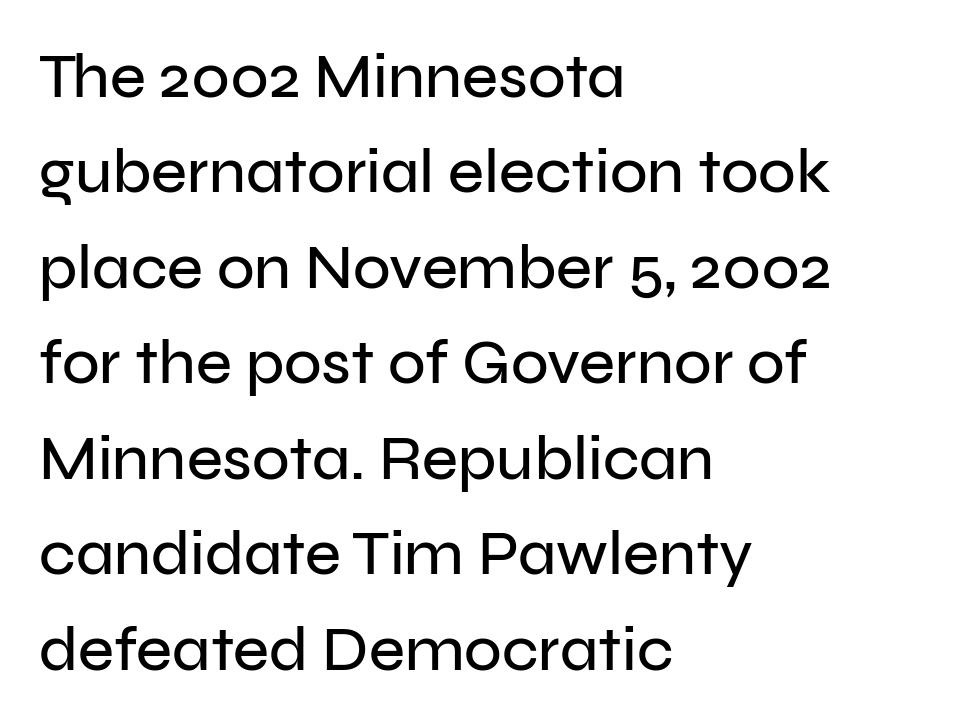
{"serif": "no", "italic": "no", "width": "normal", "stroke_contrast": "low", "x_height": "medium", "monospaced": "no", "underline": "no", "align": "left", "line_spacing": "normal", "line_spacing_ratio": 1.54, "letter_spacing": "normal", "letter_spacing_em": 0.0, "glyph_px": 62}
